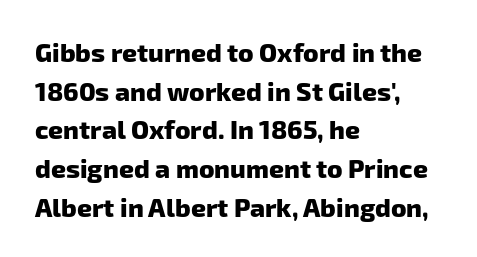
{"bold": "yes", "underline": "no", "align": "left", "line_spacing": "normal", "line_spacing_ratio": 1.49, "letter_spacing": "normal", "letter_spacing_em": 0.0, "glyph_px": 26}
